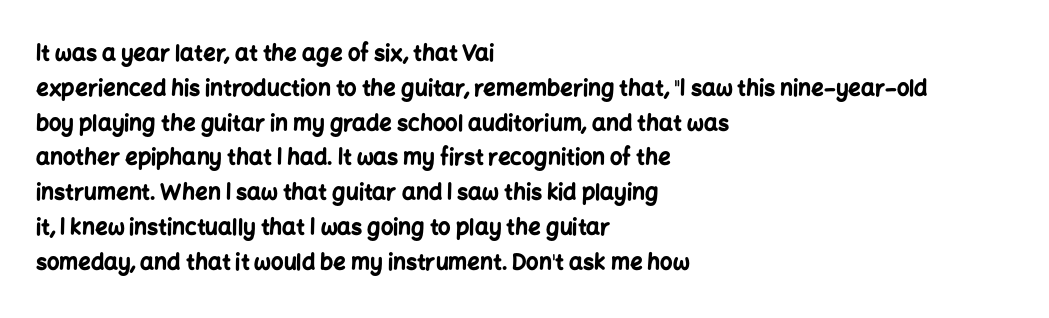
Q: Is the text bold? A: Yes.
Q: Is the text italic (slanted)? A: No, it is upright.
Q: Is the text underlined? A: No.
Q: How is the paragraph aligned? A: Left-aligned.
Q: Is the spacing between letters normal or unusually wide? A: Normal.
Q: Is the spacing between lines tight, normal or loose? A: Normal.
